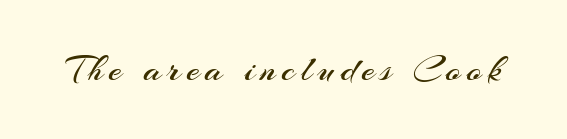
The rendering shows plain stroke endings on the letterforms — a sans-serif design. Plain, unruled lines of type. Is this a fixed-width face? No — the glyphs have proportional, varying widths. On a weight scale, this lands at 450 or below.
